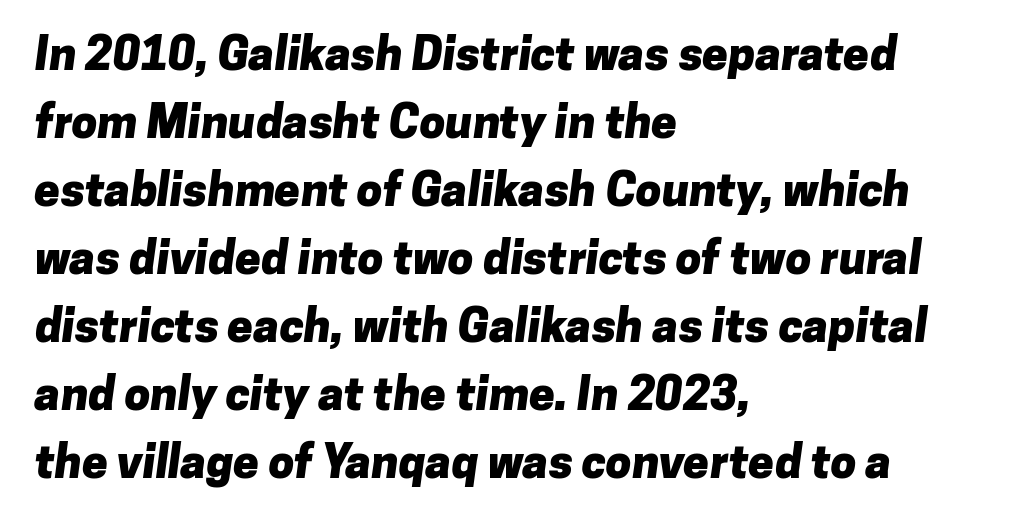
{"serif": "no", "bold": "yes", "weight": "heavy", "width": "normal", "stroke_contrast": "low", "x_height": "medium", "monospaced": "no", "underline": "no", "align": "left", "line_spacing": "normal", "line_spacing_ratio": 1.48, "letter_spacing": "normal", "letter_spacing_em": 0.0, "glyph_px": 46}
